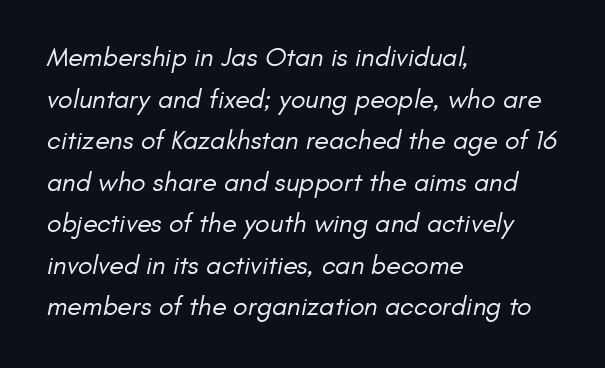
Here the glyphs are tracked normally, forming tight word shapes. This block has exactly the height ordinary leading produces. The setting favours the left margin, as ordinary paragraphs usually do. Type without underlining.
